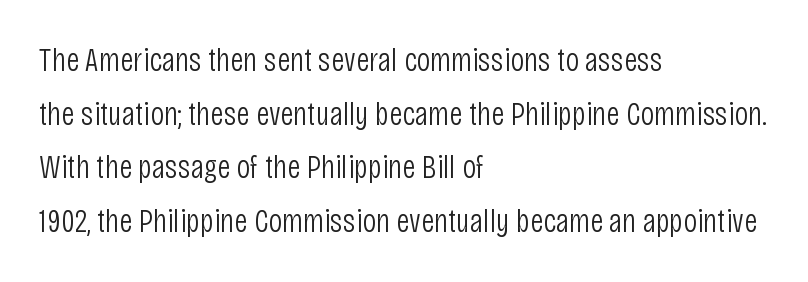
{"serif": "no", "italic": "no", "bold": "no", "weight": "light", "width": "condensed", "stroke_contrast": "low", "x_height": "large", "monospaced": "no", "underline": "no", "align": "left", "line_spacing": "normal", "line_spacing_ratio": 1.58, "letter_spacing": "normal", "letter_spacing_em": 0.0, "glyph_px": 34}
